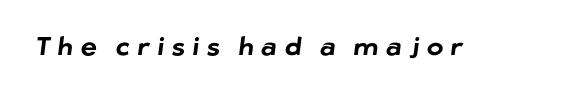
Characters follow at a spacing far wider than the type designer built in. The passage shown is not underscored anywhere. Typesetter's note: full bold, strokes at maximum text heaviness.
